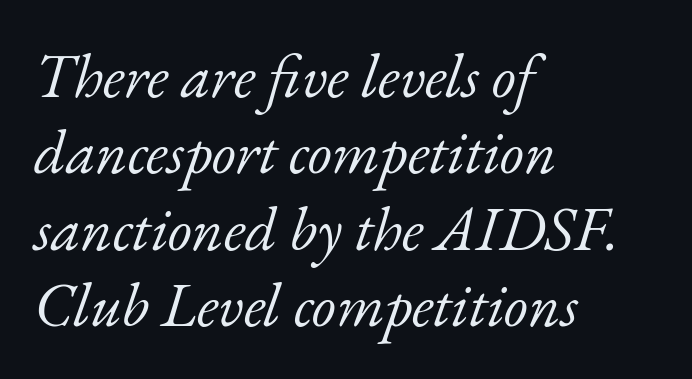
Heaviness? Minimal to ordinary, like unemphasized prose. Think of a printed novel: that variable character pitch is what you see here. You can tell it's italic because the verticals aren't actually vertical. The lines are quadded left. How are the letters spaced? Ordinarily, with no added tracking.
